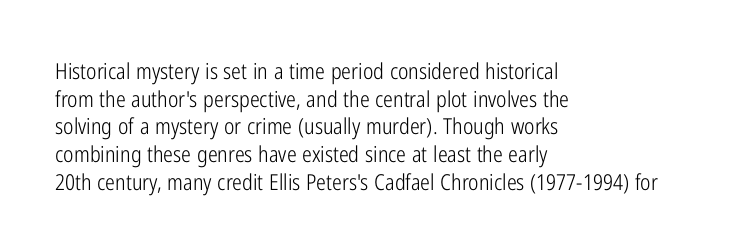
Q: Is the text bold? A: No.
Q: Is the text italic (slanted)? A: No, it is upright.
Q: Is the text underlined? A: No.
Q: How is the paragraph aligned? A: Left-aligned.
Q: Is the spacing between letters normal or unusually wide? A: Normal.
Q: Is the spacing between lines tight, normal or loose? A: Normal.
